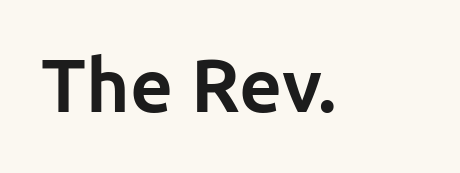
Ascenders rise straight up at ninety degrees. Has an underline been added? It has not. Is this a fixed-width face? No — the glyphs have proportional, varying widths. No extra tracking has been applied to these lines. Font category for this specimen: sans-serif.
